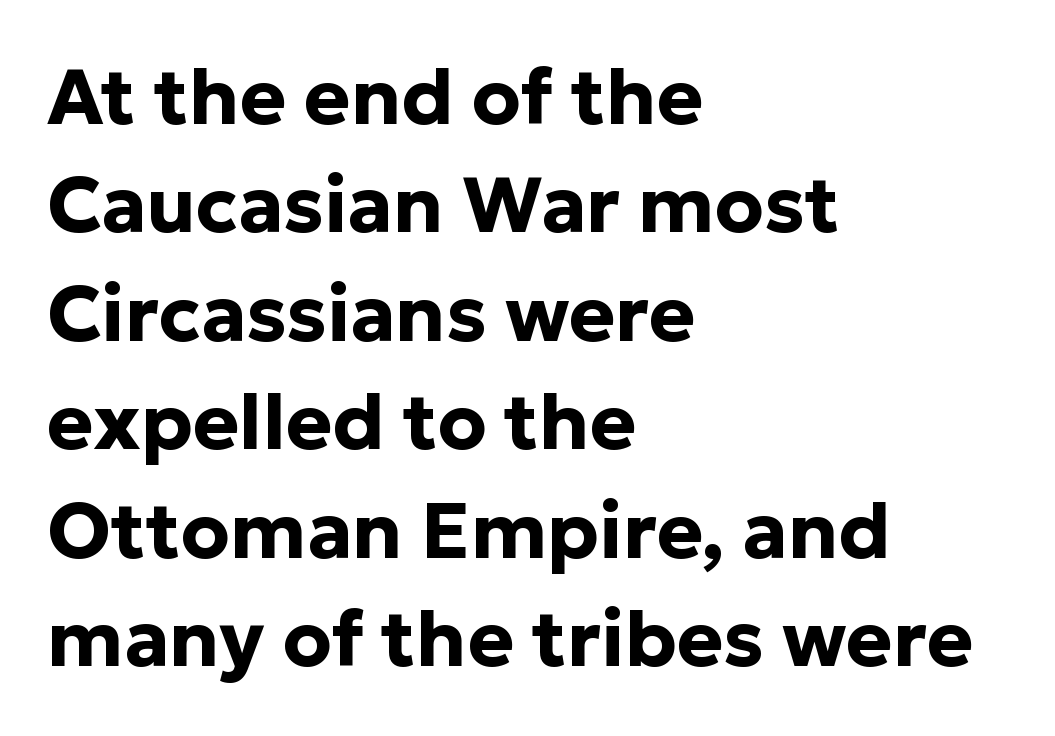
Q: Is the text bold? A: Yes.
Q: Is the text italic (slanted)? A: No, it is upright.
Q: Is the typeface a serif or a sans-serif typeface? A: Sans-serif.
Q: Is the text underlined? A: No.
Q: How is the paragraph aligned? A: Left-aligned.
Q: Is the spacing between letters normal or unusually wide? A: Normal.
Q: Is the spacing between lines tight, normal or loose? A: Normal.
Q: Width (condensed, normal, or wide)? A: Normal.
Q: Stroke contrast? A: Low.
Q: x-height? A: Medium.
Q: Monospaced? A: No.
